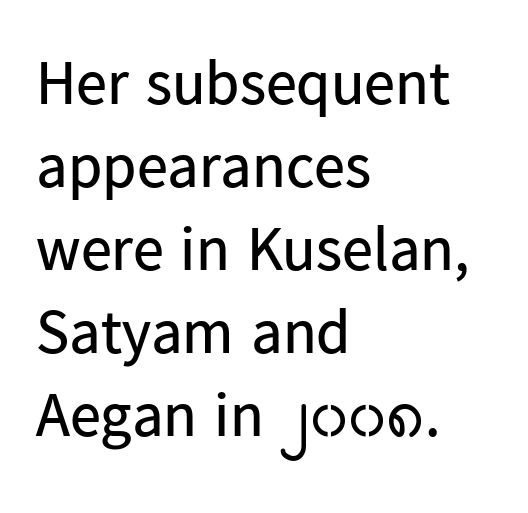
Q: Is the text bold? A: No.
Q: Is the text italic (slanted)? A: No, it is upright.
Q: Is the typeface a serif or a sans-serif typeface? A: Sans-serif.
Q: Is the text underlined? A: No.
Q: How is the paragraph aligned? A: Left-aligned.
Q: Is the spacing between letters normal or unusually wide? A: Normal.
Q: Is the spacing between lines tight, normal or loose? A: Normal.
Q: Width (condensed, normal, or wide)? A: Normal.
Q: Stroke contrast? A: Low.
Q: x-height? A: Medium.
Q: Monospaced? A: No.
